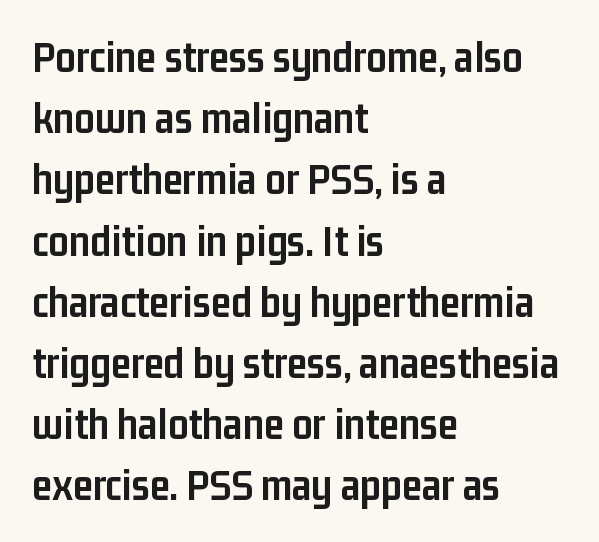
Upright lettering throughout. Weight: bold. The paragraph shown leans on its left margin. No extra tracking has been applied to these lines. Note the varied advance widths — an 'i' is clearly narrower than an 'm'. A typesetter would label this face a sans.
